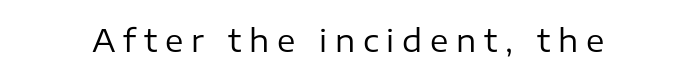
Posture: upright roman. The zone under the glyphs is completely vacant. Look at the bottom of the vertical strokes: they stop flat, with no serifs. This rendering widens character spacing well past its baseline value.
